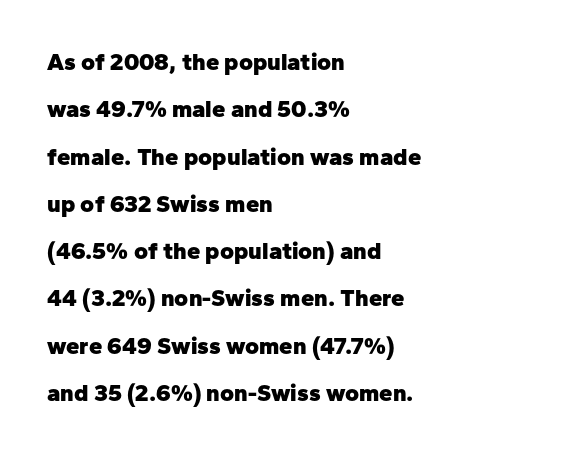
Q: Is the text bold? A: Yes.
Q: Is the text italic (slanted)? A: No, it is upright.
Q: Is the text underlined? A: No.
Q: How is the paragraph aligned? A: Left-aligned.
Q: Is the spacing between letters normal or unusually wide? A: Normal.
Q: Is the spacing between lines tight, normal or loose? A: Loose.
